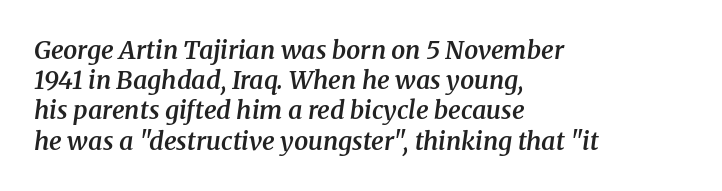
Emphasis-style slanted type is in use. Glyph-to-glyph distance matches everyday printed text. Typesetter's note: demi weight, one step under bold. Letters rest on an invisible, unmarked baseline. The paragraph shown leans on its left margin.
